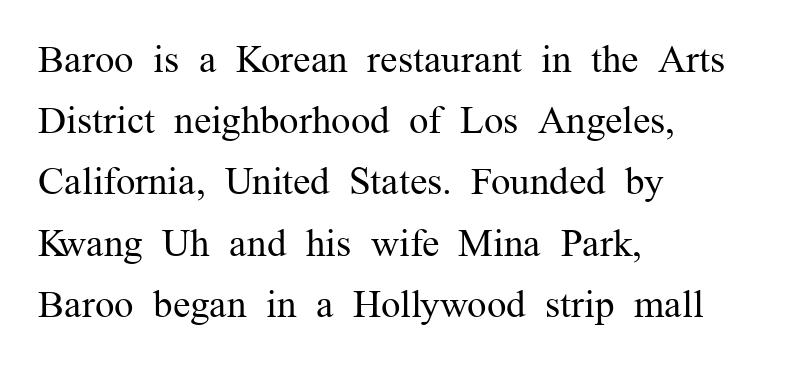
Q: Is the text bold? A: No.
Q: Is the text italic (slanted)? A: No, it is upright.
Q: Is the typeface a serif or a sans-serif typeface? A: Serif.
Q: Is the text underlined? A: No.
Q: How is the paragraph aligned? A: Left-aligned.
Q: Is the spacing between letters normal or unusually wide? A: Normal.
Q: Is the spacing between lines tight, normal or loose? A: Normal.
Q: Width (condensed, normal, or wide)? A: Normal.
Q: Stroke contrast? A: Medium.
Q: x-height? A: Medium.
Q: Monospaced? A: No.
